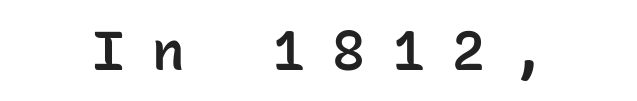
The image shows 55 px semibold sans-serif type, upright, monospaced; set unusually wide letter spacing (+0.49 em), not underlined; low stroke contrast and a medium x-height.
